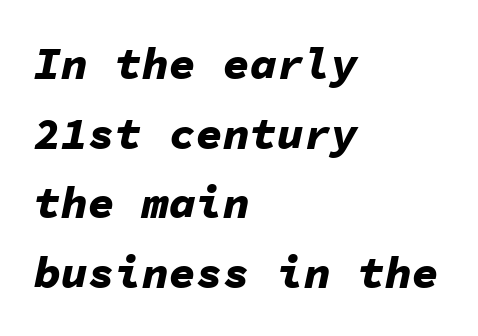
The image shows 45 px bold type, italic (leaning right), monospaced; set left-aligned, normal line spacing (1.55x), normal letter spacing, not underlined; low stroke contrast and a medium x-height.
